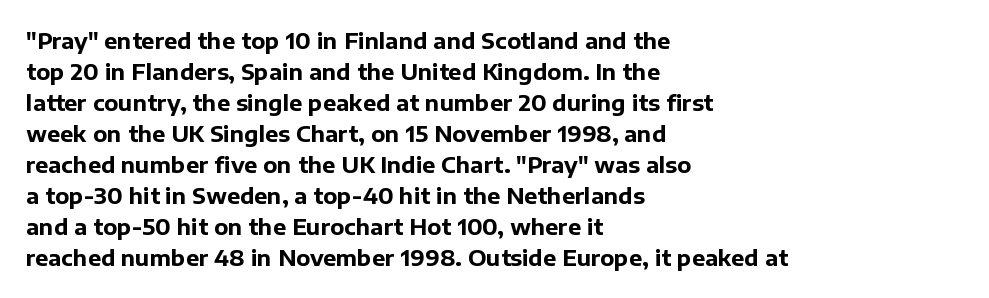
Ordinary non-slanted type is in use. The space between consecutive lines is moderate. The strokes are fattened all the way to bold. No extra tracking has been applied to these lines. Quick note: underline off. The typesetter chose a ragged-right arrangement here.
